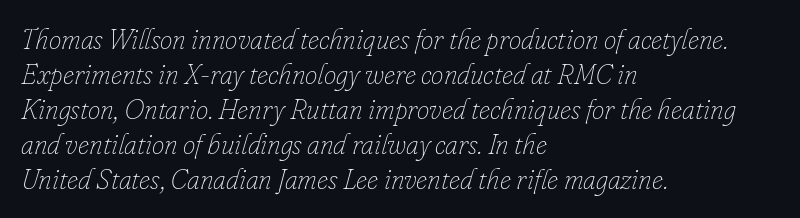
The image shows 28 px thin type, italic (leaning right); set left-aligned, normal line spacing (1.25x), normal letter spacing, not underlined; low stroke contrast and a small x-height.
